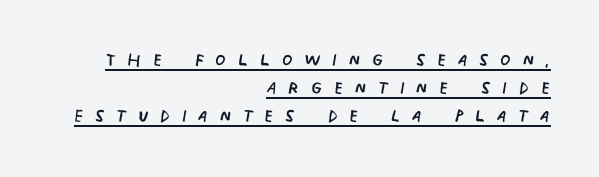
{"bold": "no", "underline": "yes", "align": "right", "line_spacing_ratio": 1.17, "letter_spacing": "wide", "letter_spacing_em": 0.48, "glyph_px": 24}
